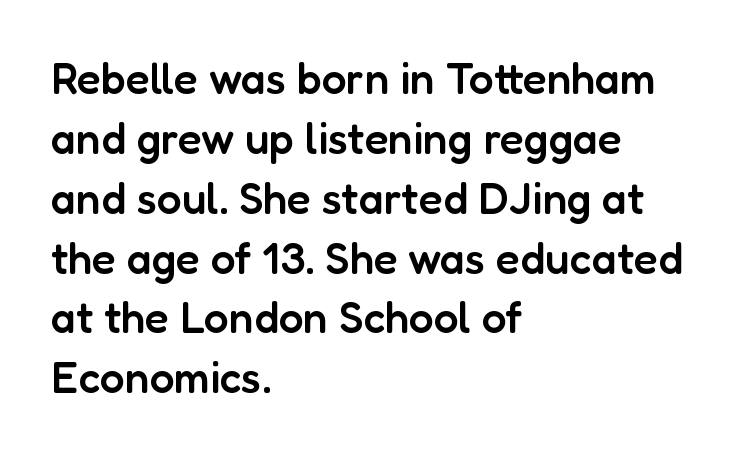
The image shows 44 px semibold sans-serif type, upright; set left-aligned, normal line spacing (1.36x), normal letter spacing, not underlined; low stroke contrast and a medium x-height.
